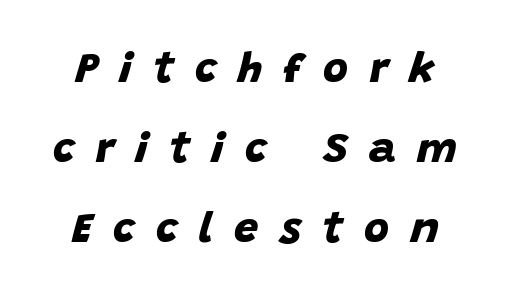
Proportional: the letters do not fall into vertical columns. The space beneath each line is pristine and unruled. Heavy, bold letterforms. Serifs: no, the terminals of the letterforms are clean. The tracking reads as deliberately expanded to a designer's eye.
